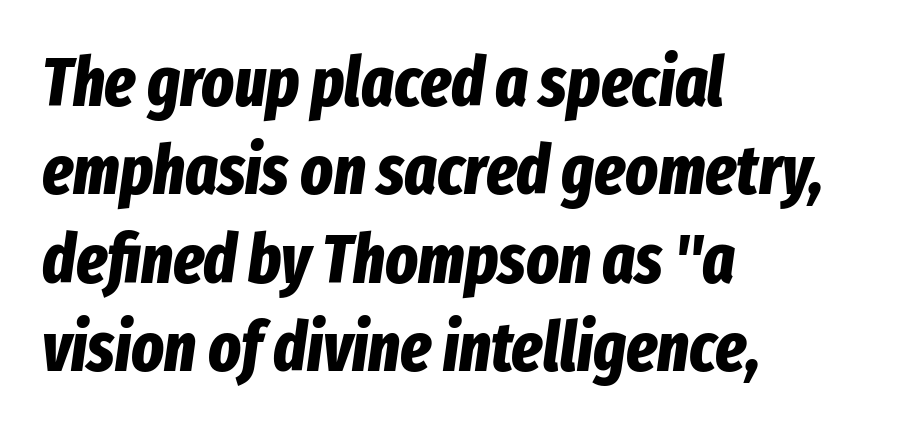
The image shows 68 px bold, condensed type, italic (leaning right); set left-aligned, normal line spacing (1.3x), normal letter spacing, not underlined; low stroke contrast and a medium x-height.
